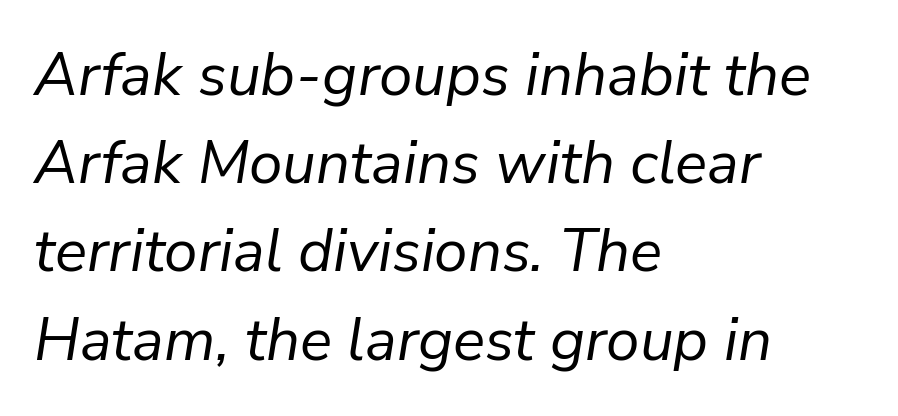
{"italic": "yes", "lean": "right", "slant_degrees": 9, "bold": "no", "weight": "regular", "width": "normal", "stroke_contrast": "low", "x_height": "medium", "monospaced": "no", "underline": "no", "align": "left", "line_spacing": "normal", "line_spacing_ratio": 1.47, "letter_spacing": "normal", "letter_spacing_em": 0.0, "glyph_px": 60}
